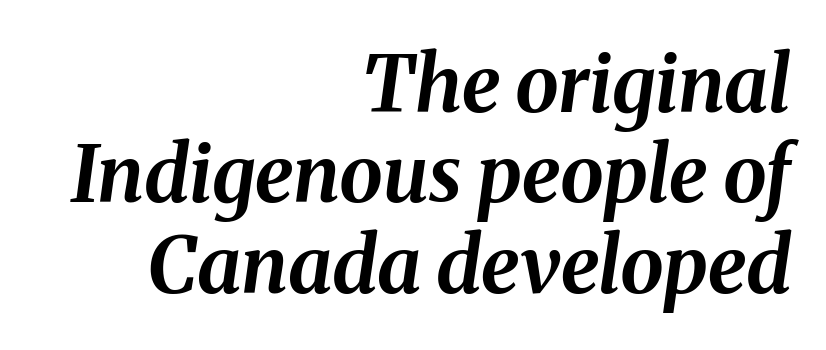
Q: Is the text bold? A: Yes.
Q: Is the text italic (slanted)? A: Yes, it leans right by about 8 degrees.
Q: Is the text underlined? A: No.
Q: How is the paragraph aligned? A: Right-aligned.
Q: Is the spacing between letters normal or unusually wide? A: Normal.
Q: Width (condensed, normal, or wide)? A: Normal.
Q: Stroke contrast? A: Medium.
Q: x-height? A: Medium.
Q: Monospaced? A: No.
